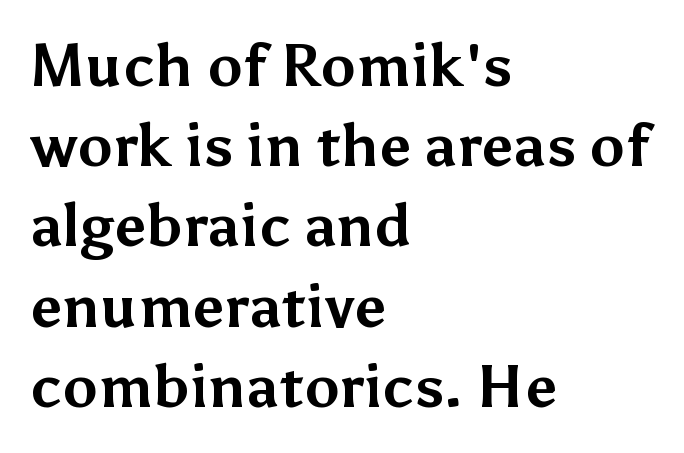
The image shows 59 px bold sans-serif type, upright; set left-aligned, normal line spacing (1.36x), normal letter spacing, not underlined; medium stroke contrast and a medium x-height.
